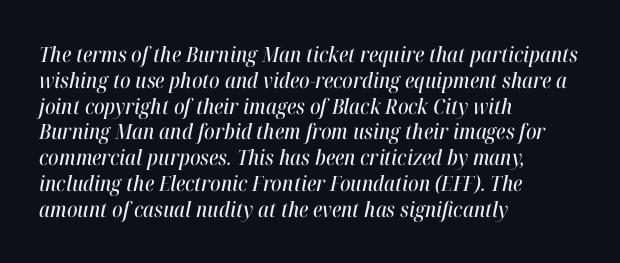
Check the space under the baseline: it is left empty. Each line starts at the same left margin while the right side varies. Tracking here is standard; glyphs follow each other at the usual distance. Would a proofreader flag this as italicized? Yes.
